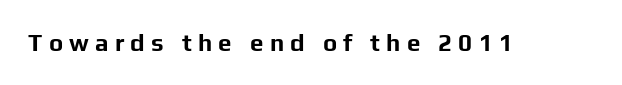
Q: Is the text bold? A: Yes.
Q: Is the text italic (slanted)? A: No, it is upright.
Q: Is the text underlined? A: No.
Q: Is the spacing between letters normal or unusually wide? A: Unusually wide.
